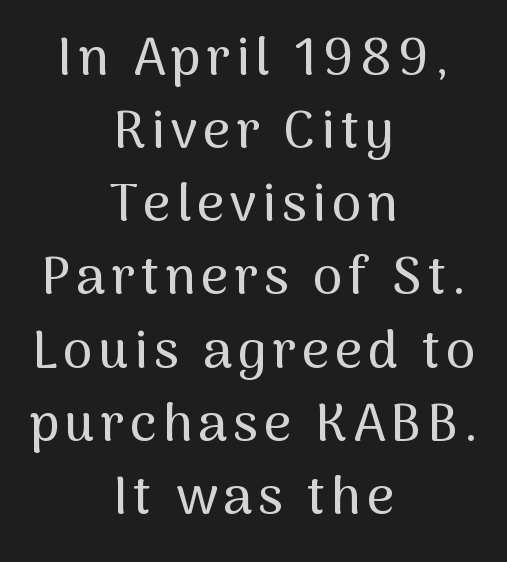
Designer's note — italics off, roman on. The characters display no serif detailing; their extremities are plain. One glance says typical: line gaps are just what's usual. The foot of each line stays bare and open. Is the block centered? Yes — each line is placed symmetrically about the middle. This sample has the flowing, uneven cadence of proportional lettering.
